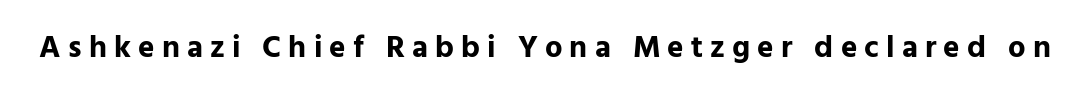
Q: Is the text bold? A: Yes.
Q: Is the text italic (slanted)? A: No, it is upright.
Q: Is the typeface a serif or a sans-serif typeface? A: Sans-serif.
Q: Is the text underlined? A: No.
Q: Is the spacing between letters normal or unusually wide? A: Unusually wide.
Q: Width (condensed, normal, or wide)? A: Normal.
Q: Stroke contrast? A: Low.
Q: x-height? A: Medium.
Q: Monospaced? A: No.
